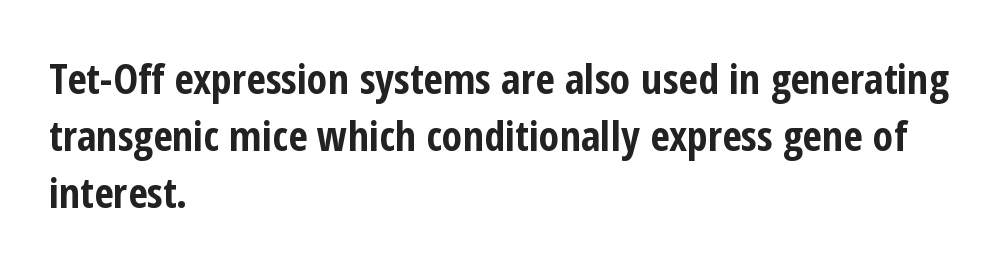
{"serif": "no", "italic": "no", "bold": "yes", "weight": "bold", "width": "condensed", "stroke_contrast": "low", "x_height": "medium", "monospaced": "no", "underline": "no", "align": "left", "line_spacing": "normal", "line_spacing_ratio": 1.36, "letter_spacing": "normal", "letter_spacing_em": 0.0, "glyph_px": 42}
